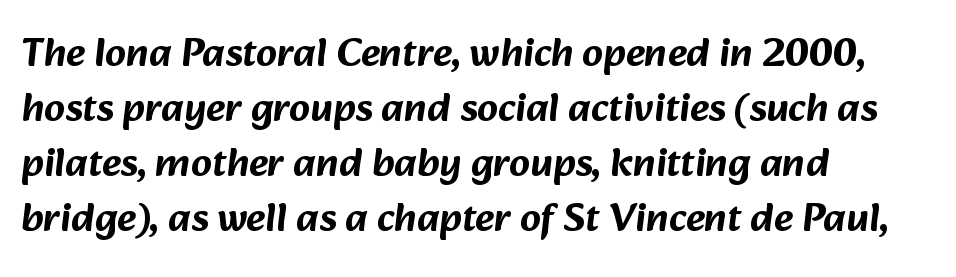
Q: Is the typeface a serif or a sans-serif typeface? A: Sans-serif.
Q: Is the text underlined? A: No.
Q: How is the paragraph aligned? A: Left-aligned.
Q: Is the spacing between letters normal or unusually wide? A: Normal.
Q: Is the spacing between lines tight, normal or loose? A: Normal.
Q: Width (condensed, normal, or wide)? A: Normal.
Q: Stroke contrast? A: Low.
Q: x-height? A: Medium.
Q: Monospaced? A: No.
